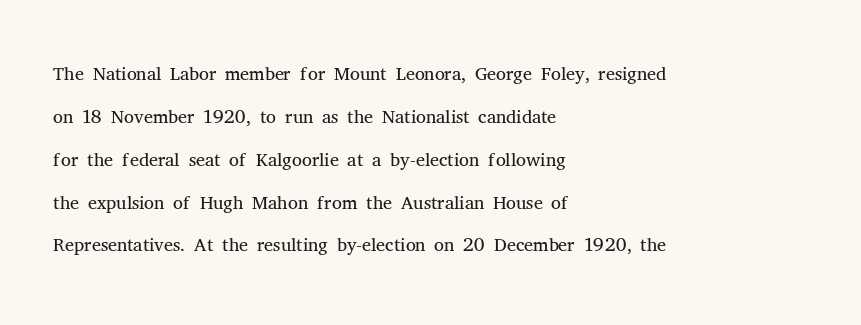
The image shows 28 px light serif type, upright; set left-aligned, normal line spacing (1.53x), normal letter spacing, not underlined; medium stroke contrast and a medium x-height.
